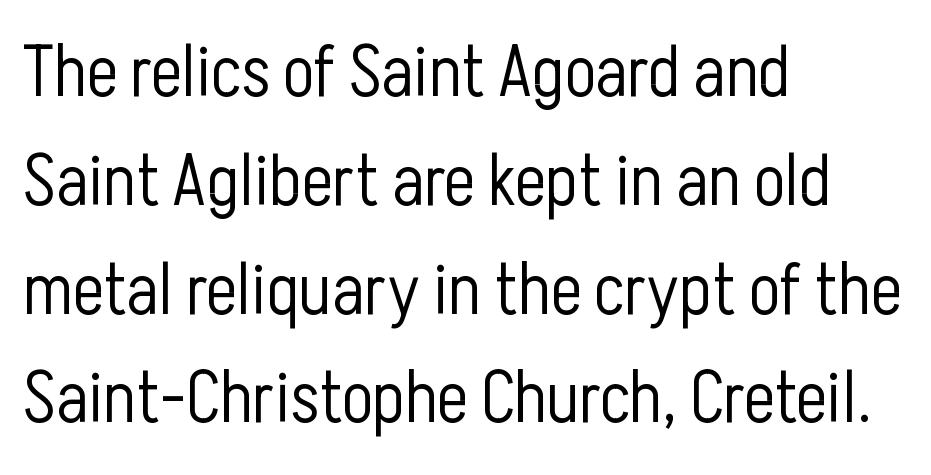
The image shows 73 px light, condensed sans-serif type, upright; set left-aligned, normal line spacing (1.49x), normal letter spacing, not underlined; low stroke contrast and a medium x-height.
